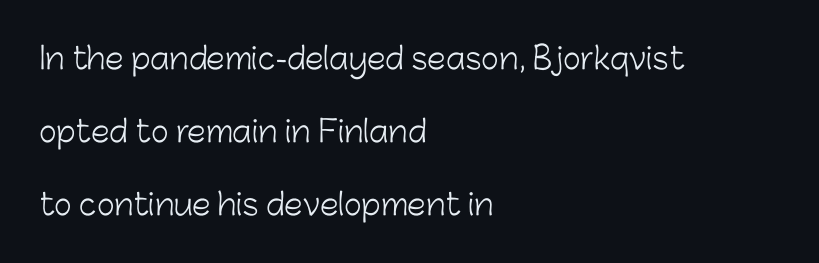
Q: Is the text bold? A: No.
Q: Is the text italic (slanted)? A: No, it is upright.
Q: Is the typeface a serif or a sans-serif typeface? A: Sans-serif.
Q: Is the text underlined? A: No.
Q: How is the paragraph aligned? A: Left-aligned.
Q: Is the spacing between letters normal or unusually wide? A: Normal.
Q: Is the spacing between lines tight, normal or loose? A: Loose.
Q: Width (condensed, normal, or wide)? A: Normal.
Q: Stroke contrast? A: Low.
Q: x-height? A: Medium.
Q: Monospaced? A: No.
